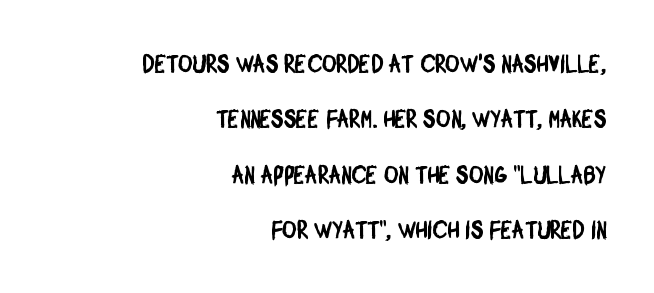
Students, observe: this is what heavily led, spacious text looks like. Notice how the passage keeps a crisp vertical edge on the right only. Each word holds together tightly as a unit, with standard inter-letter gaps. The specimen omits any rule beneath the text block's lines.
